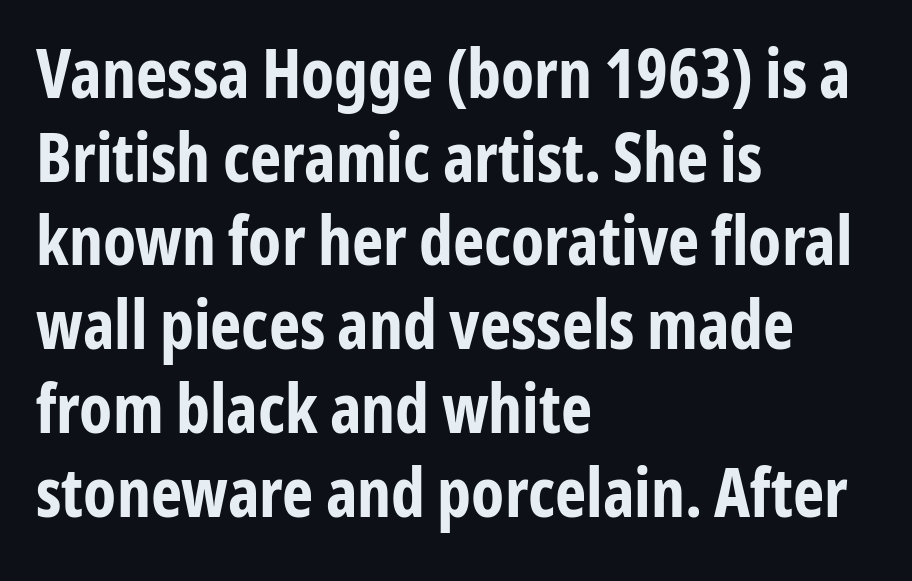
Line beginnings align vertically; line endings do not. The font is running at its bold setting. This block has exactly the height ordinary leading produces. Does the type have serifs? No, each stem ends abruptly. Anything drawn beneath the words? Only blank space. Default kerning and tracking; the words read as compact shapes.
